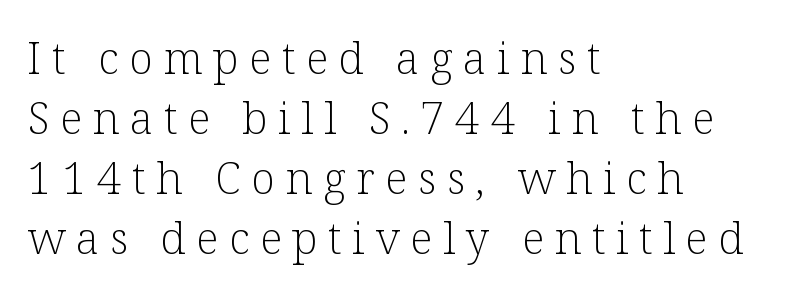
The image shows 44 px light serif type, upright; set left-aligned, normal line spacing (1.36x), unusually wide letter spacing (+0.24 em), not underlined; low stroke contrast and a medium x-height.
